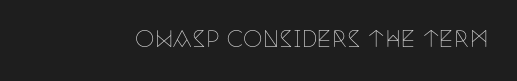
{"italic": "no", "bold": "no", "underline": "no", "letter_spacing": "normal", "letter_spacing_em": 0.0, "glyph_px": 22}
